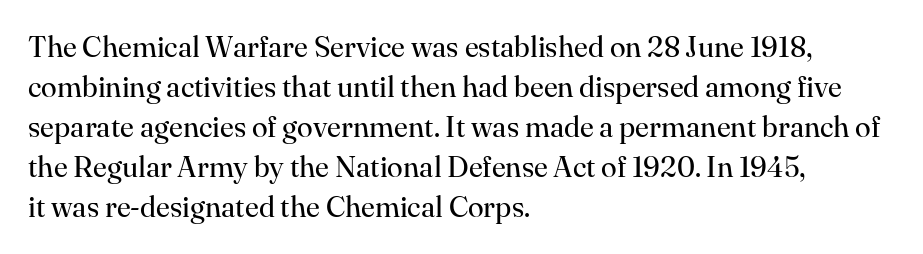
Q: Is the text bold? A: No.
Q: Is the text italic (slanted)? A: No, it is upright.
Q: Is the typeface a serif or a sans-serif typeface? A: Serif.
Q: Is the text underlined? A: No.
Q: How is the paragraph aligned? A: Left-aligned.
Q: Is the spacing between letters normal or unusually wide? A: Normal.
Q: Is the spacing between lines tight, normal or loose? A: Normal.
Q: Width (condensed, normal, or wide)? A: Normal.
Q: Stroke contrast? A: High.
Q: x-height? A: Small.
Q: Monospaced? A: No.
